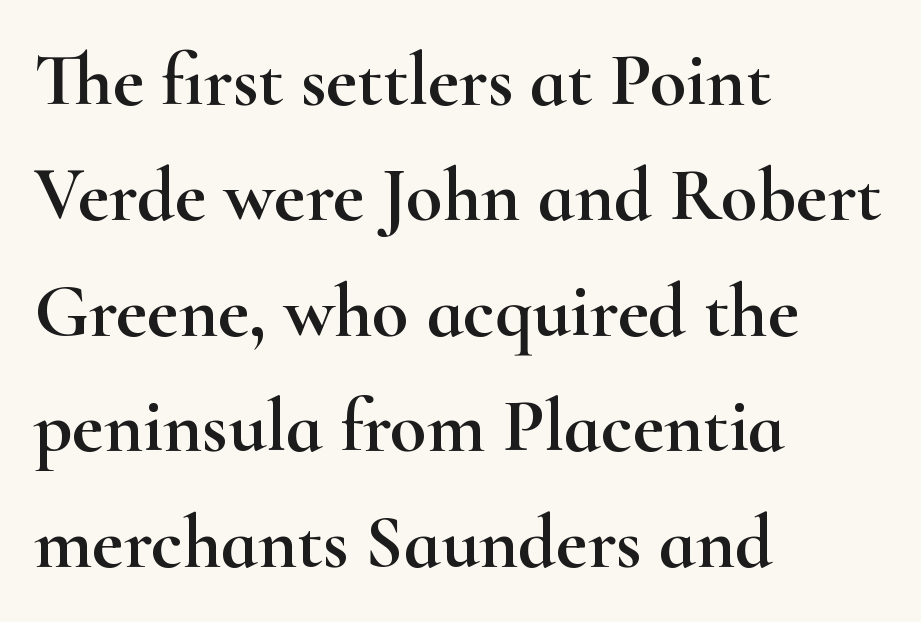
{"serif": "yes", "italic": "no", "width": "wide", "stroke_contrast": "high", "x_height": "small", "monospaced": "no", "underline": "no", "align": "left", "line_spacing": "normal", "line_spacing_ratio": 1.54, "letter_spacing": "normal", "letter_spacing_em": 0.0, "glyph_px": 75}
